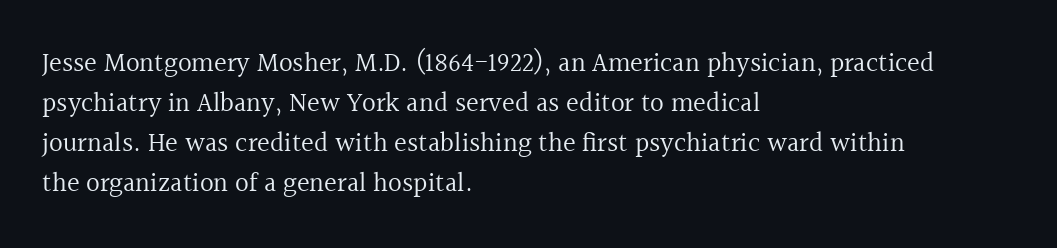
Q: Is the text bold? A: No.
Q: Is the text italic (slanted)? A: No, it is upright.
Q: Is the text underlined? A: No.
Q: How is the paragraph aligned? A: Left-aligned.
Q: Is the spacing between letters normal or unusually wide? A: Normal.
Q: Is the spacing between lines tight, normal or loose? A: Normal.
